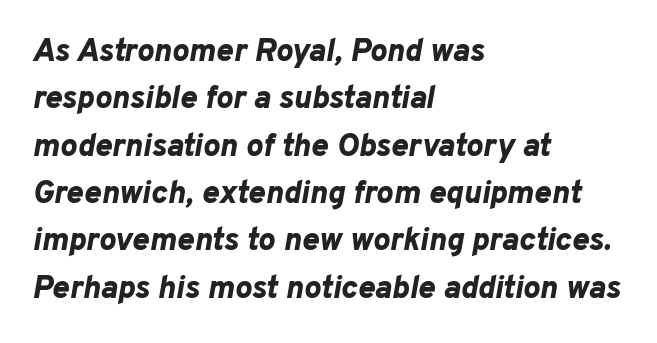
Q: Is the text bold? A: Yes.
Q: Is the text italic (slanted)? A: Yes, it leans right by about 10 degrees.
Q: Is the text underlined? A: No.
Q: How is the paragraph aligned? A: Left-aligned.
Q: Is the spacing between letters normal or unusually wide? A: Normal.
Q: Is the spacing between lines tight, normal or loose? A: Normal.
Q: Width (condensed, normal, or wide)? A: Normal.
Q: Stroke contrast? A: Low.
Q: x-height? A: Medium.
Q: Monospaced? A: No.
